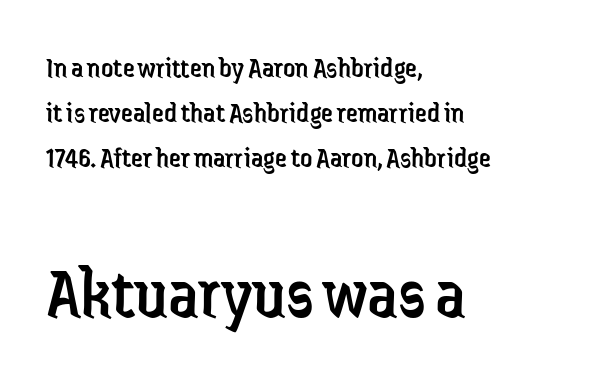
The image shows 74 px regular-weight, condensed sans-serif type, upright; set left-aligned, normal line spacing (1.5x), normal letter spacing, not underlined; the second (bottom) block is 2.47x larger; low stroke contrast and a medium x-height.
